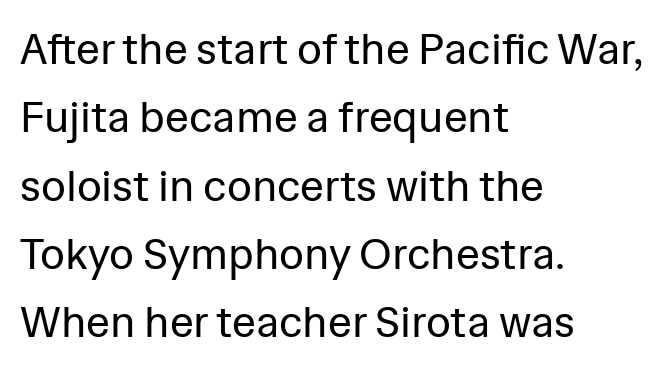
This rendering features lettering with no underline. In terms of leading, this rendering sits right in the middle. Tall strokes in this sample are plumb rather than angled. Is the block centered? No — it sits flush against the left margin.
